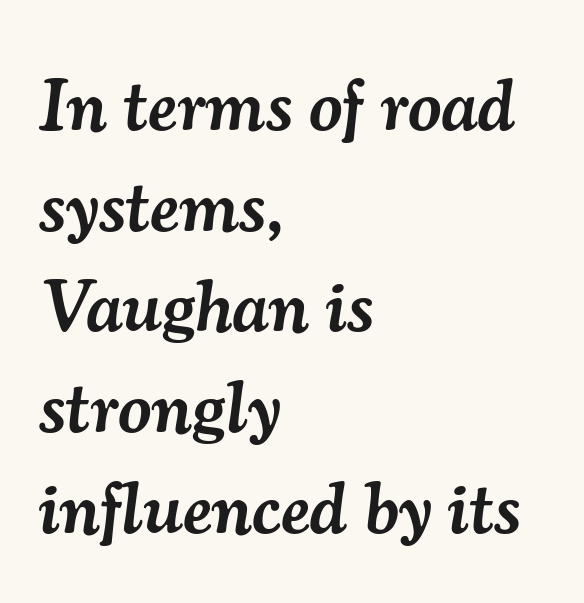
{"serif": "yes", "italic": "yes", "lean": "right", "slant_degrees": 7, "bold": "semi", "weight": "semibold", "width": "normal", "stroke_contrast": "medium", "x_height": "small", "monospaced": "no", "underline": "no", "align": "left", "line_spacing": "normal", "line_spacing_ratio": 1.38, "letter_spacing": "normal", "letter_spacing_em": 0.0, "glyph_px": 73}
